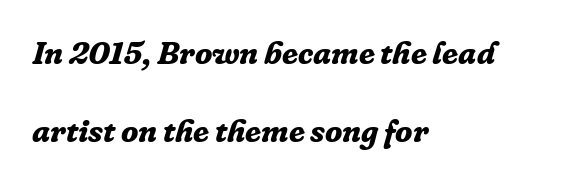
The paragraph has a hard left edge and a soft right edge. Characters are canted at an angle relative to the baseline's perpendicular. Heavy, bold letterforms. Proportional: the letters do not fall into vertical columns. The space directly below the letters is spotless. This rendering employs a face with finishing strokes, i.e., a serif.
